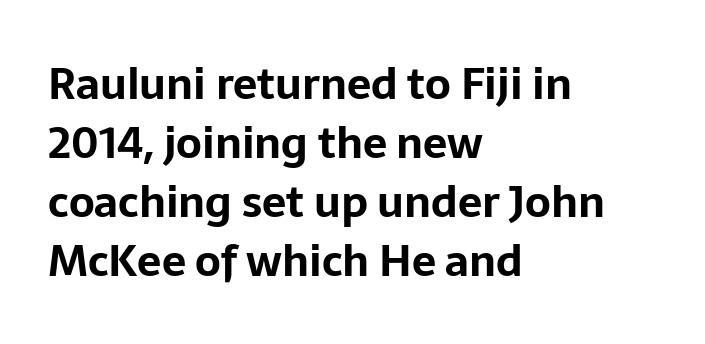
Q: Is the text bold? A: Yes.
Q: Is the text italic (slanted)? A: No, it is upright.
Q: Is the typeface a serif or a sans-serif typeface? A: Sans-serif.
Q: Is the text underlined? A: No.
Q: How is the paragraph aligned? A: Left-aligned.
Q: Is the spacing between letters normal or unusually wide? A: Normal.
Q: Is the spacing between lines tight, normal or loose? A: Normal.
Q: Width (condensed, normal, or wide)? A: Normal.
Q: Stroke contrast? A: Low.
Q: x-height? A: Medium.
Q: Monospaced? A: No.
